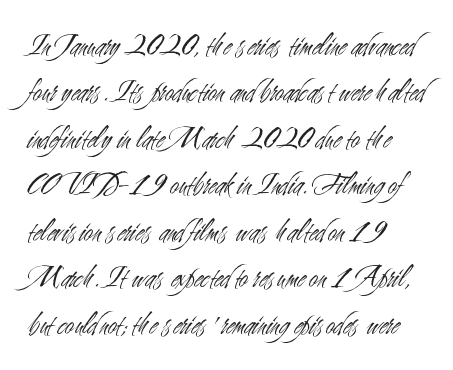
The image shows 31 px light, condensed sans-serif type; set left-aligned, normal line spacing (1.5x), normal letter spacing, not underlined; medium stroke contrast and a small x-height.
